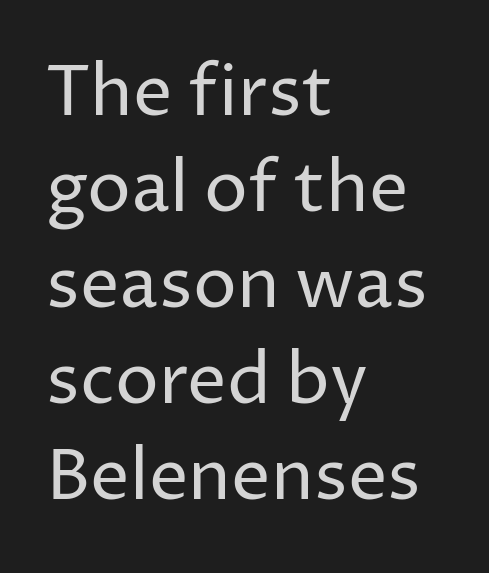
Are there feet on the stems? There aren't — it's a sans. The lettering holds an erect, upright posture throughout. Normally led — the rows are evenly, conventionally spaced. The line texture is even and compact thanks to regular tracking.
